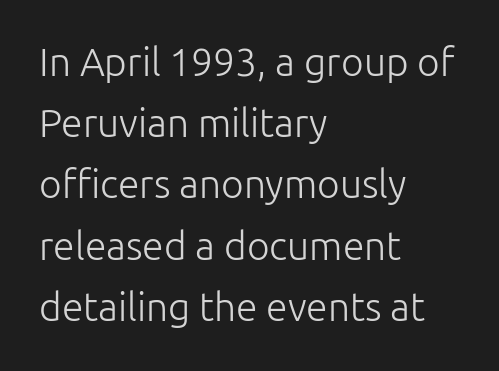
{"serif": "no", "italic": "no", "bold": "no", "weight": "light", "width": "normal", "stroke_contrast": "low", "x_height": "medium", "monospaced": "no", "underline": "no", "align": "left", "line_spacing": "normal", "line_spacing_ratio": 1.57, "letter_spacing": "normal", "letter_spacing_em": 0.0, "glyph_px": 39}
